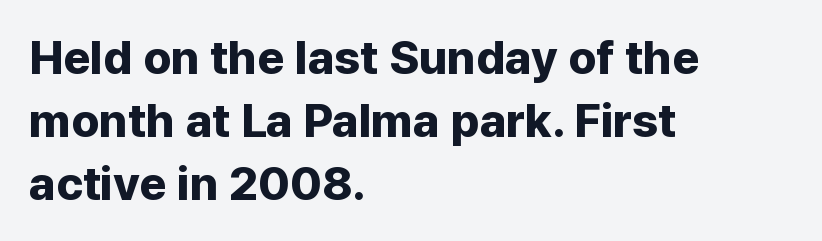
The axis of the letterforms is exactly vertical. Stroke thickness is high; the sample reads as a true bold. Serifs: no, the terminals of the letterforms are clean. Varying glyph widths throughout — classic text-font behaviour. The typesetter chose a ragged-right arrangement here. The letterforms sit shoulder to shoulder at normal distance.
